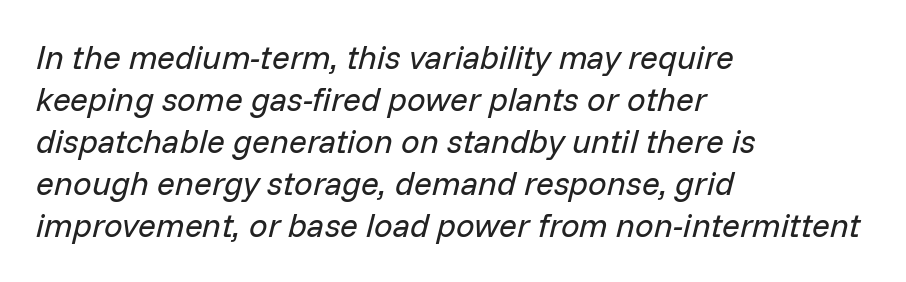
Normally led — the rows are evenly, conventionally spaced. The passage shown is not bold in any degree. Does the copy run flush right? No — it runs flush left. Varying glyph widths throughout — classic text-font behaviour. Here the glyphs are tracked normally, forming tight word shapes.
